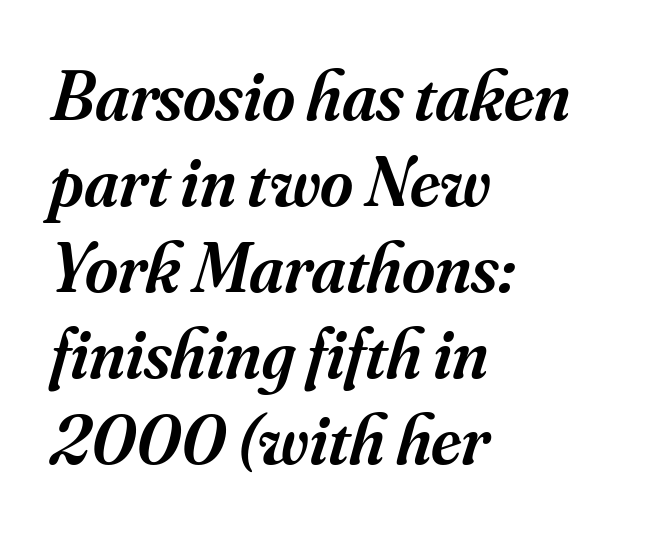
The paragraph shown leans on its left margin. This sample uses a serif face. Is this a fixed-width face? No — the glyphs have proportional, varying widths. Compared with an ordinary text face, these strokes are moderately heavier — a semibold. Notice how the stems are inclined rather than vertical — that's the hallmark of italics. Unmarked baselines from the first word to the last.
